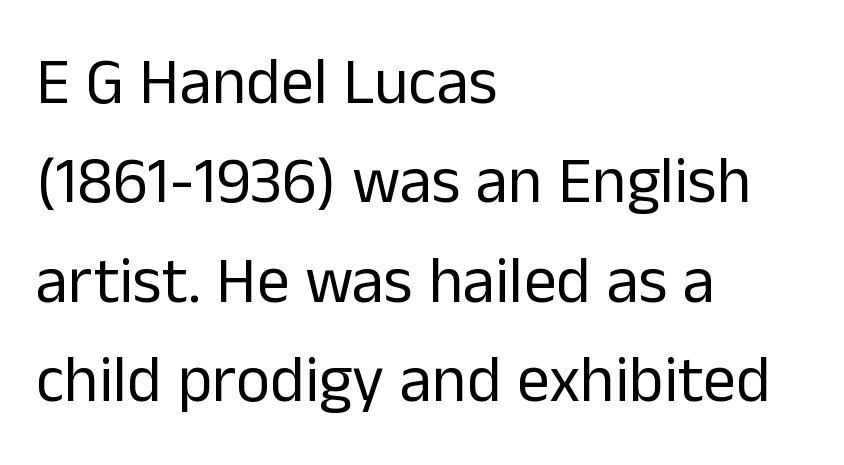
Q: Is the text bold? A: No.
Q: Is the text italic (slanted)? A: No, it is upright.
Q: Is the typeface a serif or a sans-serif typeface? A: Sans-serif.
Q: Is the text underlined? A: No.
Q: How is the paragraph aligned? A: Left-aligned.
Q: Is the spacing between letters normal or unusually wide? A: Normal.
Q: Is the spacing between lines tight, normal or loose? A: Normal.
Q: Width (condensed, normal, or wide)? A: Normal.
Q: Stroke contrast? A: Low.
Q: x-height? A: Medium.
Q: Monospaced? A: No.
